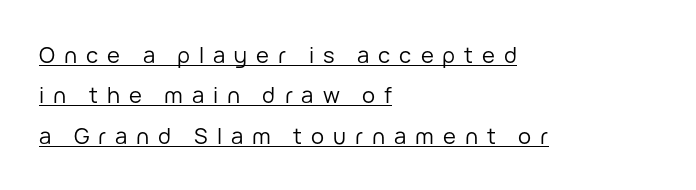
The cut favours lightness, reaching ordinary text weight at its darkest. The lines in this sample share a left origin and differ only in where they stop. This is underlined copy, the kind a proofreader might mark for attention. Italic? Not at all — the glyphs are vertical. Honestly, the letter spacing is so wide it's the main thing you notice.
